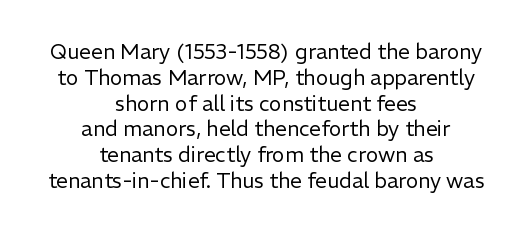
The image shows 21 px text type, upright; set centered, line spacing 1.23x, normal letter spacing, not underlined.
